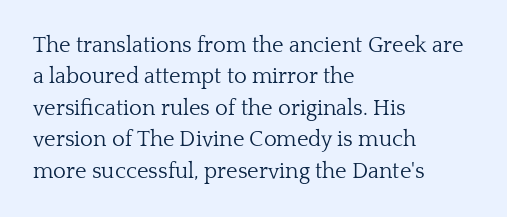
The line-height multiplier appears to be the usual default. The ragged edge is on the right, which tells us the setting is flush left. A typesetter would mark this as roman, not italic. This sample uses plain, unmodified letter spacing. No letter is thick-stroked: the sample isn't bold.
